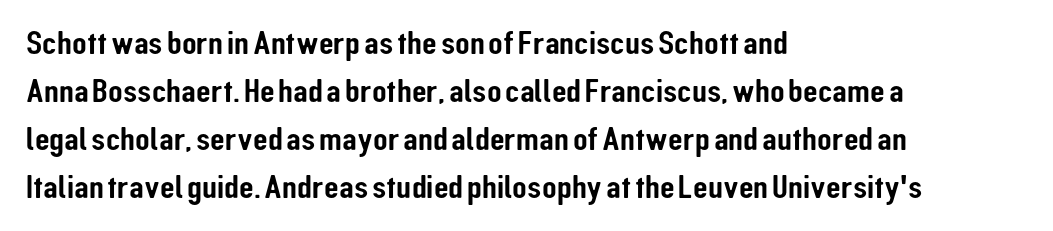
Q: Is the text italic (slanted)? A: No, it is upright.
Q: Is the typeface a serif or a sans-serif typeface? A: Sans-serif.
Q: Is the text underlined? A: No.
Q: How is the paragraph aligned? A: Left-aligned.
Q: Is the spacing between letters normal or unusually wide? A: Normal.
Q: Is the spacing between lines tight, normal or loose? A: Normal.
Q: Width (condensed, normal, or wide)? A: Condensed.
Q: Stroke contrast? A: Low.
Q: x-height? A: Medium.
Q: Monospaced? A: No.
